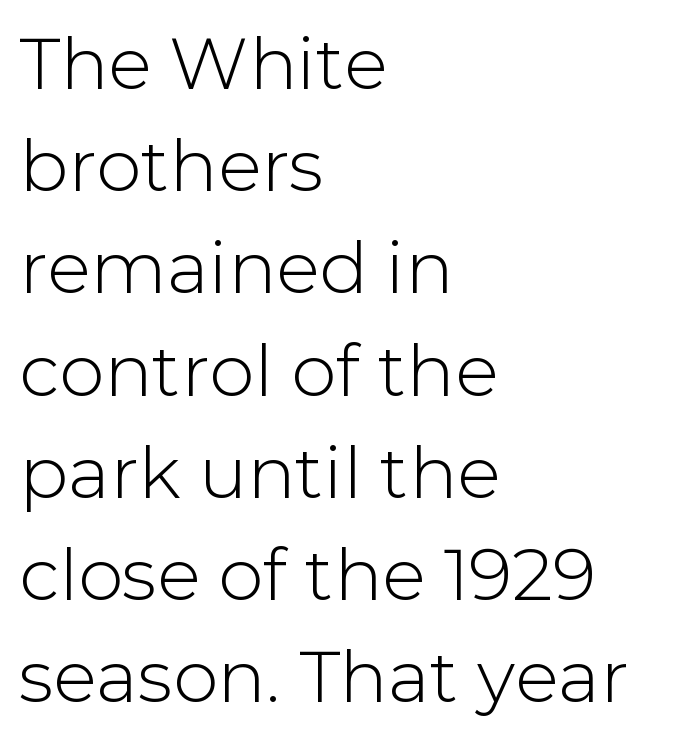
The image shows 72 px sans-serif type, upright; set left-aligned, normal line spacing (1.42x), normal letter spacing, not underlined; low stroke contrast and a medium x-height.
